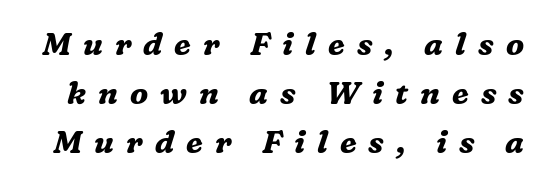
{"serif": "yes", "italic": "yes", "lean": "right", "slant_degrees": 16, "bold": "yes", "weight": "bold", "width": "normal", "stroke_contrast": "medium", "x_height": "medium", "monospaced": "no", "underline": "no", "line_spacing": "normal", "line_spacing_ratio": 1.58, "letter_spacing": "wide", "letter_spacing_em": 0.39, "glyph_px": 31}
